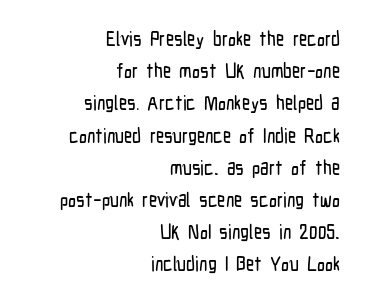
Q: Is the text italic (slanted)? A: No, it is upright.
Q: Is the text underlined? A: No.
Q: How is the paragraph aligned? A: Right-aligned.
Q: Is the spacing between letters normal or unusually wide? A: Normal.
Q: Is the spacing between lines tight, normal or loose? A: Normal.
